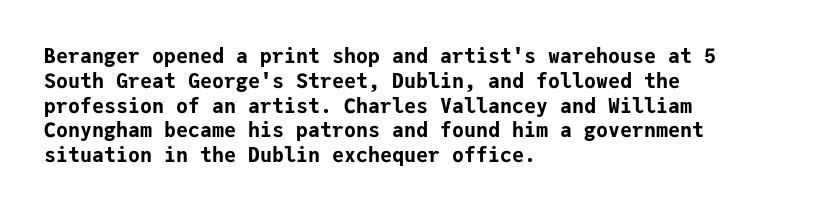
Line starts are locked; line ends wander. Tracking value appears to be zero — textbook default spacing. Style check: upright. Rule under the text: the space is simply empty. Heavy-handed strokes throughout: this text is bold.
